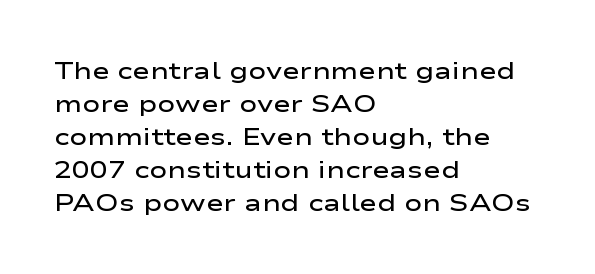
Q: Is the text bold? A: Semi-bold.
Q: Is the text italic (slanted)? A: No, it is upright.
Q: Is the text underlined? A: No.
Q: How is the paragraph aligned? A: Left-aligned.
Q: Is the spacing between letters normal or unusually wide? A: Normal.
Q: Is the spacing between lines tight, normal or loose? A: Normal.
